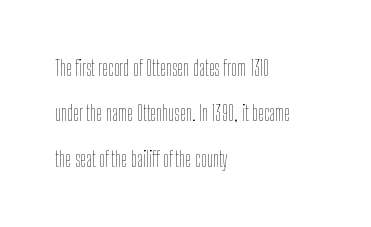
Q: Is the text bold? A: No.
Q: Is the text italic (slanted)? A: No, it is upright.
Q: Is the text underlined? A: No.
Q: How is the paragraph aligned? A: Left-aligned.
Q: Is the spacing between letters normal or unusually wide? A: Normal.
Q: Is the spacing between lines tight, normal or loose? A: Loose.
